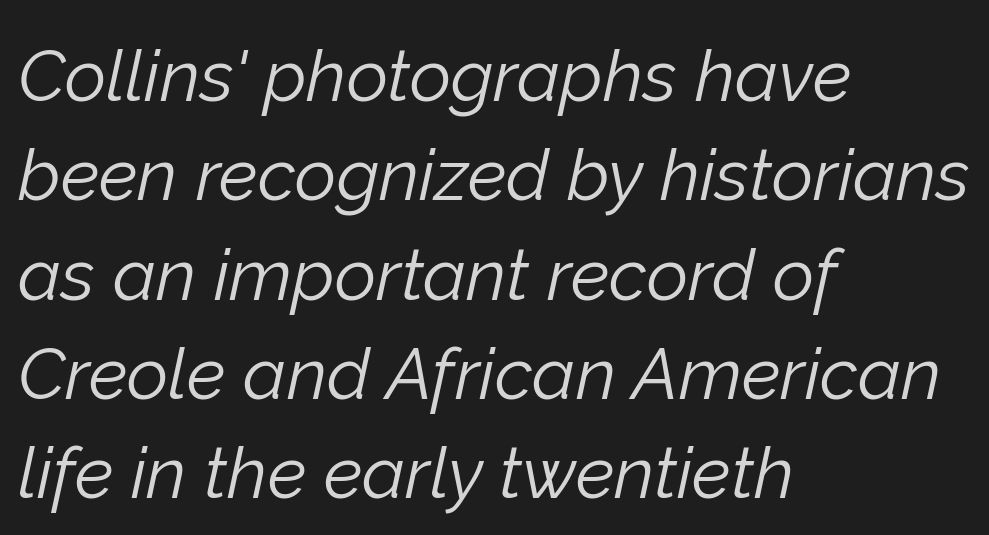
The image shows 72 px light type, italic (leaning right); set left-aligned, normal line spacing (1.38x), normal letter spacing, not underlined; low stroke contrast and a medium x-height.
